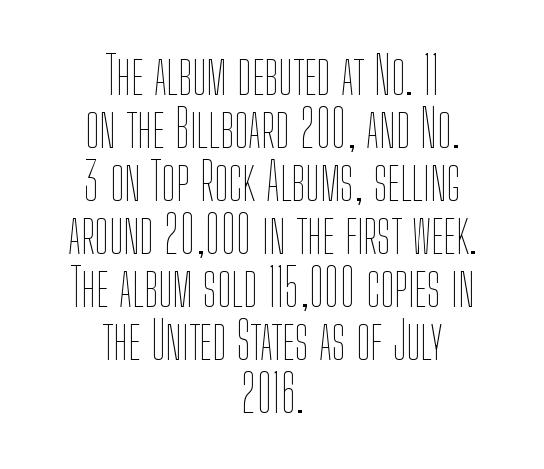
The image shows 52 px thin, condensed type, upright; set centered, tight line spacing (1.02x), normal letter spacing, not underlined; low stroke contrast and a medium x-height.
